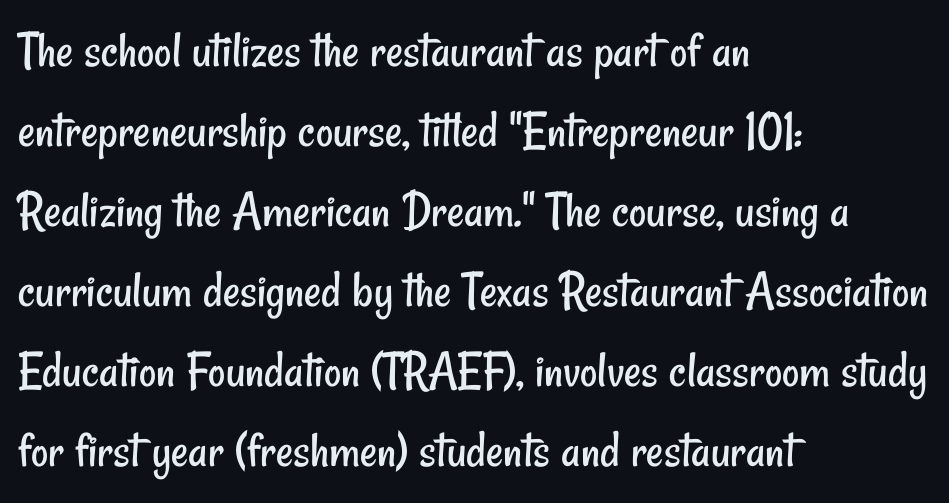
Q: Is the text bold? A: No.
Q: Is the typeface a serif or a sans-serif typeface? A: Sans-serif.
Q: Is the text underlined? A: No.
Q: How is the paragraph aligned? A: Left-aligned.
Q: Is the spacing between letters normal or unusually wide? A: Normal.
Q: Is the spacing between lines tight, normal or loose? A: Normal.
Q: Width (condensed, normal, or wide)? A: Condensed.
Q: Stroke contrast? A: Low.
Q: x-height? A: Small.
Q: Monospaced? A: No.
